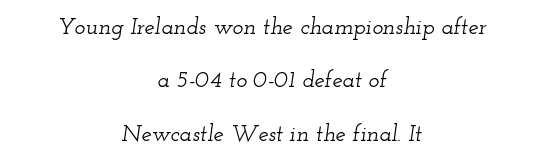
The image shows 23 px text type, italic (leaning right); set centered, loose line spacing (2.32x), normal letter spacing, not underlined.
